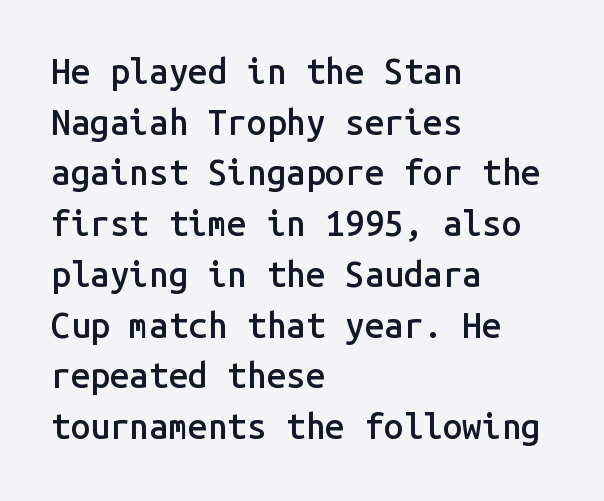
{"serif": "no", "italic": "no", "bold": "semi", "weight": "semibold", "width": "normal", "stroke_contrast": "low", "x_height": "medium", "monospaced": "yes", "underline": "no", "align": "left", "line_spacing": "normal", "line_spacing_ratio": 1.45, "letter_spacing": "normal", "letter_spacing_em": 0.0, "glyph_px": 35}
